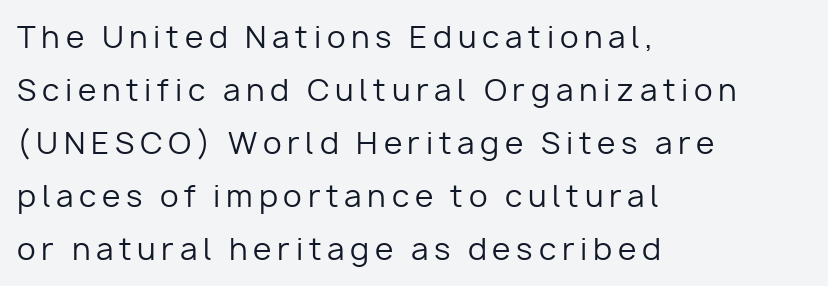
Glance below the letters and you will spot only blank space. Classification — sans serif. The letterforms sit at book weight or below. A typesetter would call this proportional, since set widths differ per character. Which margin do the lines hug? The left one — the right edge is uneven. Style check: upright.
